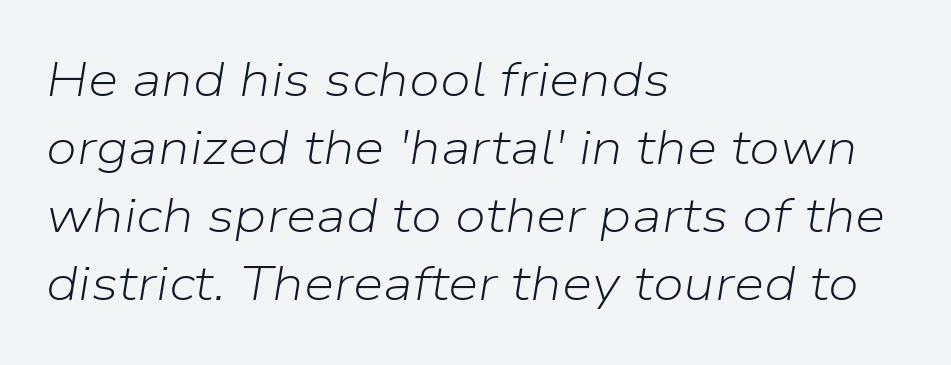
{"italic": "yes", "lean": "right", "slant_degrees": 9, "bold": "no", "weight": "light", "width": "normal", "stroke_contrast": "low", "x_height": "medium", "monospaced": "no", "underline": "no", "align": "left", "line_spacing": "normal", "line_spacing_ratio": 1.39, "letter_spacing": "normal", "letter_spacing_em": 0.0, "glyph_px": 49}
